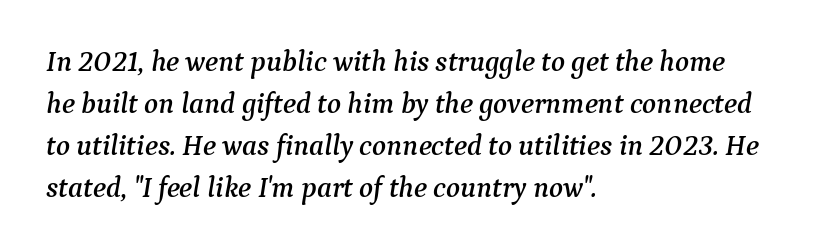
Q: Is the text italic (slanted)? A: Yes, it leans right by about 9 degrees.
Q: Is the typeface a serif or a sans-serif typeface? A: Serif.
Q: Is the text underlined? A: No.
Q: How is the paragraph aligned? A: Left-aligned.
Q: Is the spacing between letters normal or unusually wide? A: Normal.
Q: Is the spacing between lines tight, normal or loose? A: Normal.
Q: Width (condensed, normal, or wide)? A: Normal.
Q: Stroke contrast? A: Medium.
Q: x-height? A: Medium.
Q: Monospaced? A: No.
